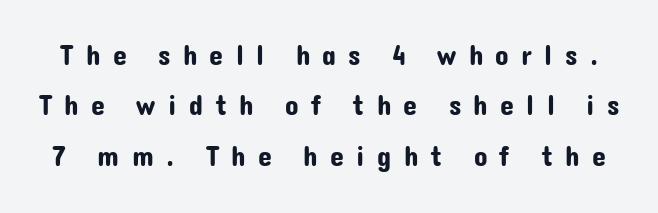
{"serif": "no", "italic": "no", "width": "normal", "stroke_contrast": "low", "x_height": "medium", "monospaced": "no", "underline": "no", "line_spacing_ratio": 1.8, "letter_spacing": "wide", "letter_spacing_em": 0.44, "glyph_px": 28}
